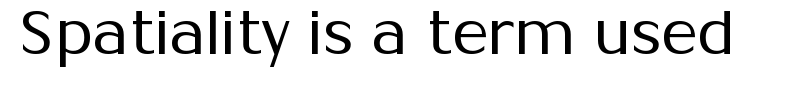
{"serif": "no", "italic": "no", "bold": "no", "weight": "regular", "width": "normal", "stroke_contrast": "medium", "x_height": "medium", "monospaced": "no", "underline": "no", "letter_spacing": "normal", "letter_spacing_em": 0.0, "glyph_px": 61}
